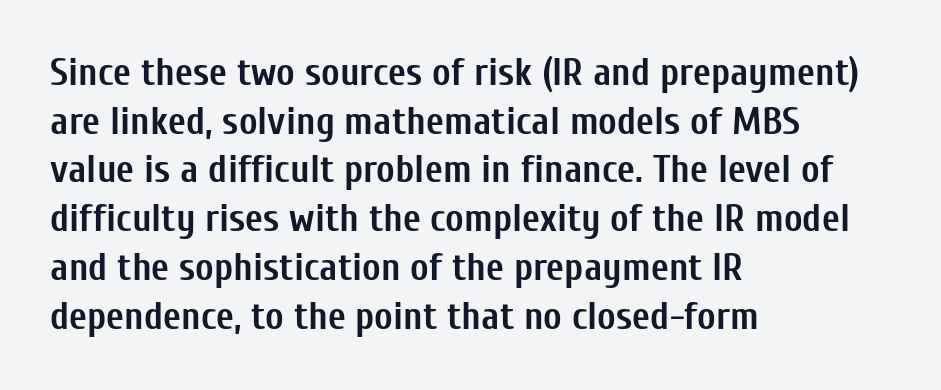
{"serif": "no", "italic": "no", "bold": "yes", "weight": "semibold", "width": "condensed", "stroke_contrast": "low", "x_height": "medium", "monospaced": "no", "underline": "no", "align": "left", "line_spacing": "normal", "line_spacing_ratio": 1.25, "letter_spacing": "normal", "letter_spacing_em": 0.0, "glyph_px": 39}
